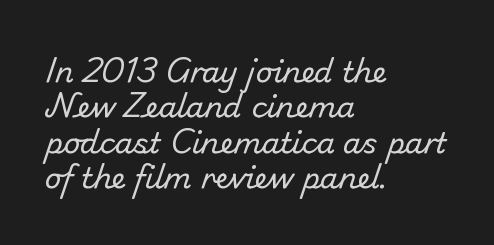
{"serif": "no", "bold": "no", "weight": "regular", "width": "normal", "stroke_contrast": "low", "x_height": "small", "monospaced": "no", "underline": "no", "align": "left", "line_spacing_ratio": 1.22, "letter_spacing": "normal", "letter_spacing_em": 0.0, "glyph_px": 29}
